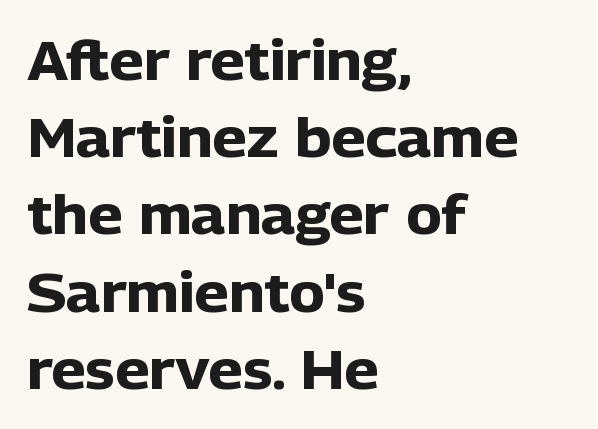
Q: Is the text bold? A: Yes.
Q: Is the text italic (slanted)? A: No, it is upright.
Q: Is the typeface a serif or a sans-serif typeface? A: Sans-serif.
Q: Is the text underlined? A: No.
Q: How is the paragraph aligned? A: Left-aligned.
Q: Is the spacing between letters normal or unusually wide? A: Normal.
Q: Is the spacing between lines tight, normal or loose? A: Normal.
Q: Width (condensed, normal, or wide)? A: Normal.
Q: Stroke contrast? A: Low.
Q: x-height? A: Medium.
Q: Monospaced? A: No.
